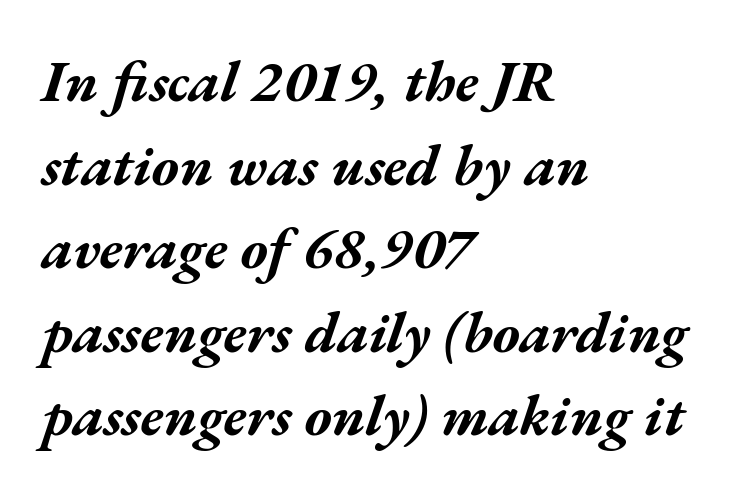
{"italic": "yes", "lean": "right", "slant_degrees": 17, "bold": "yes", "weight": "bold", "width": "wide", "stroke_contrast": "medium", "x_height": "medium", "monospaced": "no", "underline": "no", "align": "left", "line_spacing": "normal", "line_spacing_ratio": 1.44, "letter_spacing": "normal", "letter_spacing_em": 0.0, "glyph_px": 58}
